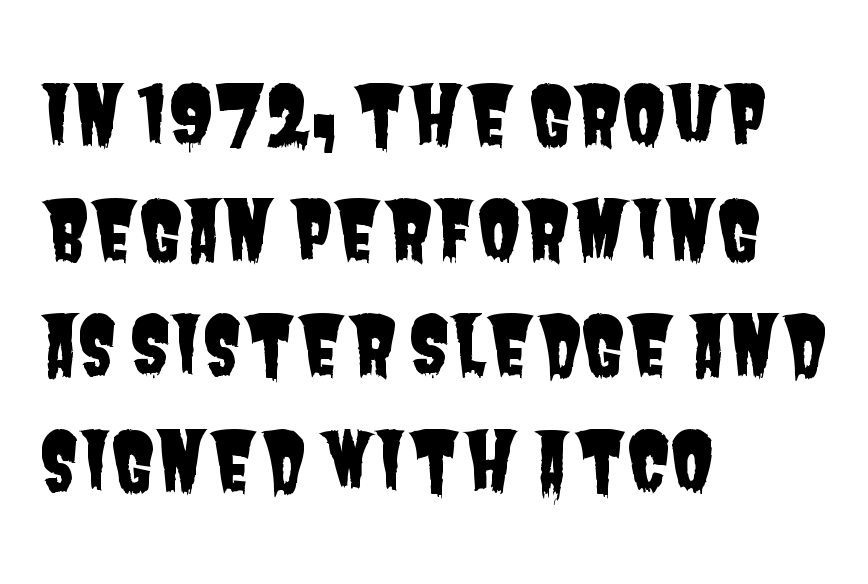
Students, observe: this is what conventionally led text looks like. Any mark beneath the type? The region is blank. This is sans-serif lettering, the kind often seen on screens and signage. The lines are quadded left.
